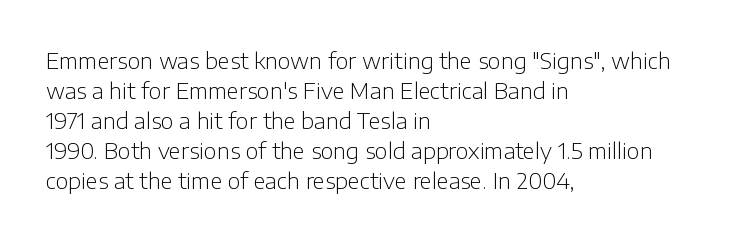
Reading down the column, the eye jumps a familiar distance to each next line. Left-aligned paragraph, ragged on the right. Check under the words: just untouched page. Nope, not italic — everything's standing straight.
